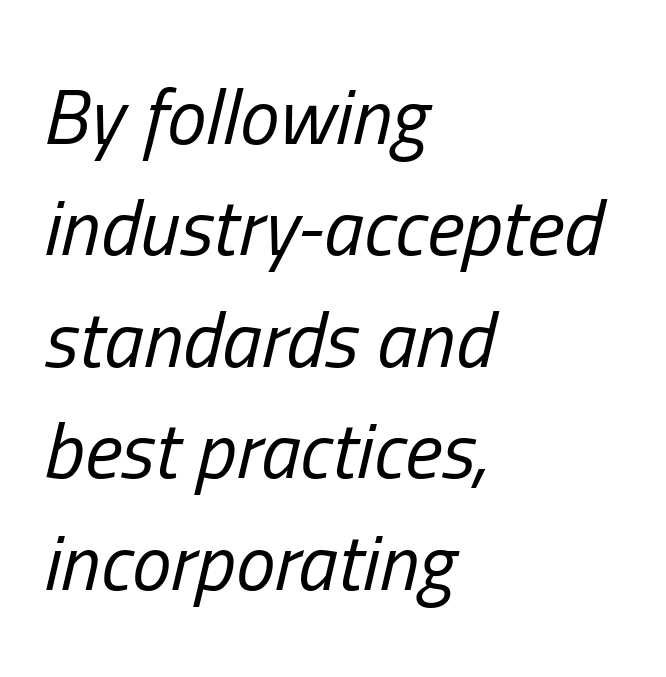
Each new line begins a customary step beneath the previous one. Slanted lettering throughout. Every row of glyphs begins at an identical x-position on the left. Lines of text with bare space underneath. This is not heavy type; no bold has been used.
